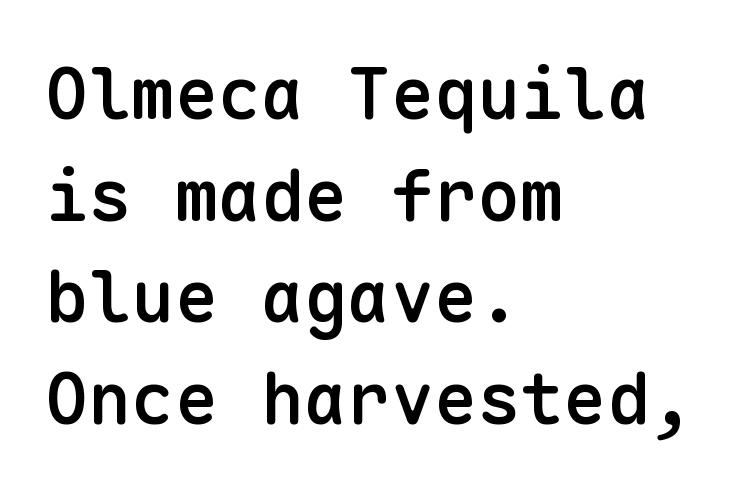
Typographically, this falls in the sans-serif category. As a designer I'd log this as weight 600, semibold. Every character sits straight up, as roman type does. Leading matches the norm, producing a regular column. Think of a typewriter: that constant character pitch is what you see here. Each word holds together tightly as a unit, with standard inter-letter gaps.
